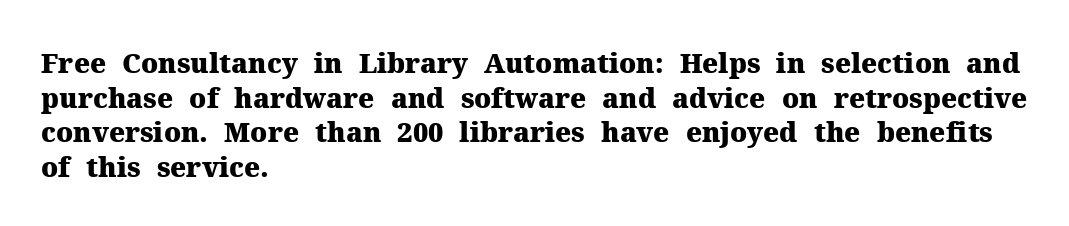
Compared with typical body copy, the letter spacing here is the same. The setting favours the left margin, as ordinary paragraphs usually do. Heft: maximum for text — a bold. Beneath every word, the page is bare. Successive baselines arrive at the customary interval. These lines were composed using upright roman letters.
